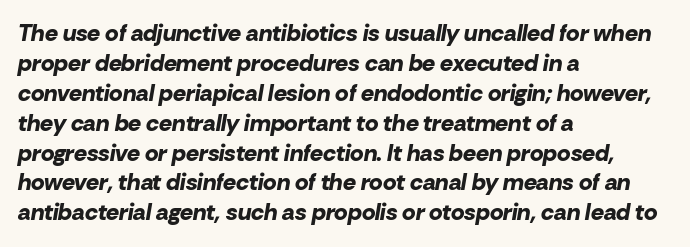
{"italic": "yes", "lean": "right", "slant_degrees": 10, "bold": "yes", "underline": "no", "align": "left", "line_spacing": "normal", "line_spacing_ratio": 1.3, "letter_spacing": "normal", "letter_spacing_em": 0.0, "glyph_px": 23}
